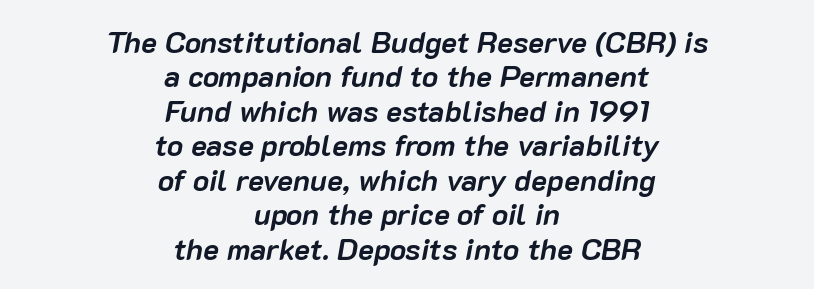
Q: Is the text bold? A: Yes.
Q: Is the text italic (slanted)? A: Yes, it leans right by about 10 degrees.
Q: Is the text underlined? A: No.
Q: How is the paragraph aligned? A: Centered.
Q: Is the spacing between letters normal or unusually wide? A: Normal.
Q: Is the spacing between lines tight, normal or loose? A: Tight.
Q: Width (condensed, normal, or wide)? A: Normal.
Q: Stroke contrast? A: Low.
Q: x-height? A: Medium.
Q: Monospaced? A: No.
